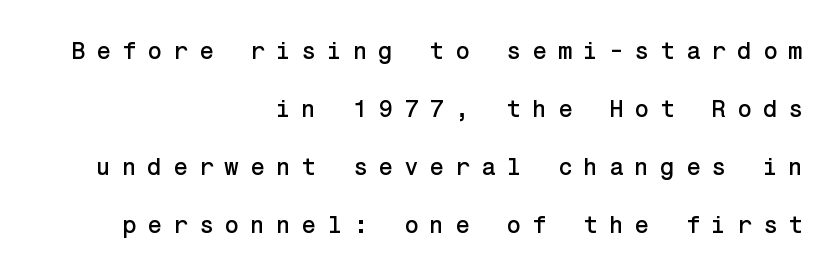
{"italic": "no", "underline": "no", "align": "right", "line_spacing": "loose", "line_spacing_ratio": 2.42, "letter_spacing": "wide", "letter_spacing_em": 0.45, "glyph_px": 24}
